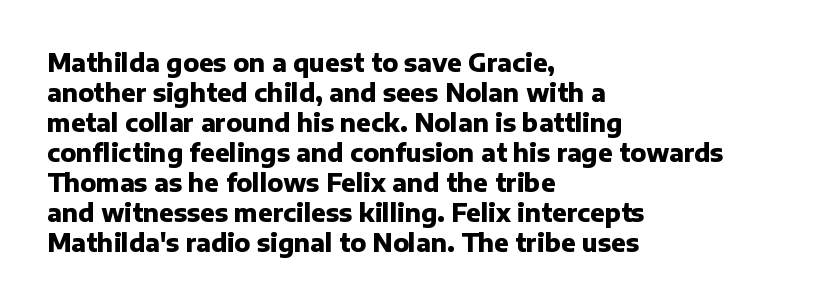
The characters look thick and weighty, a clear bold. Rows of type keep a routine distance in the vertical direction. Each word holds together tightly as a unit, with standard inter-letter gaps. Does the copy run flush right? No — it runs flush left. Beneath every word, the page is bare.
